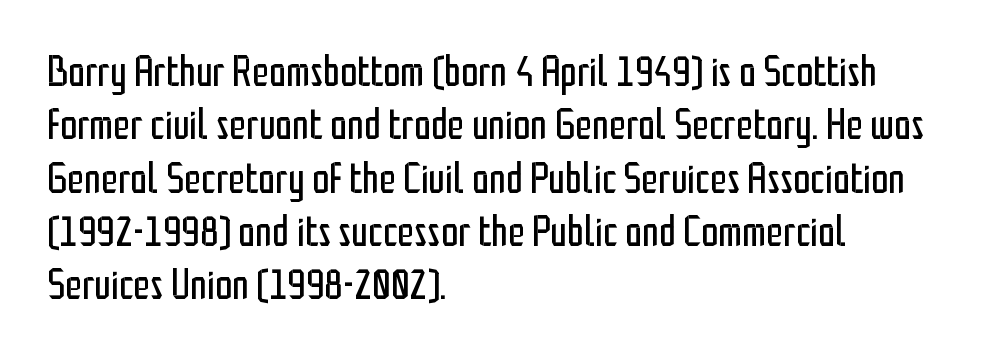
{"serif": "no", "italic": "no", "bold": "no", "weight": "regular", "width": "condensed", "stroke_contrast": "low", "x_height": "medium", "monospaced": "no", "underline": "no", "align": "left", "line_spacing_ratio": 1.24, "letter_spacing": "normal", "letter_spacing_em": 0.0, "glyph_px": 43}
